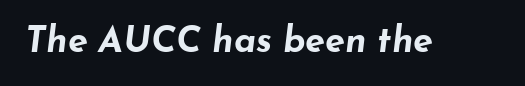
The image shows 36 px bold, wide type, italic (leaning right); set normal letter spacing, not underlined; low stroke contrast and a small x-height.
